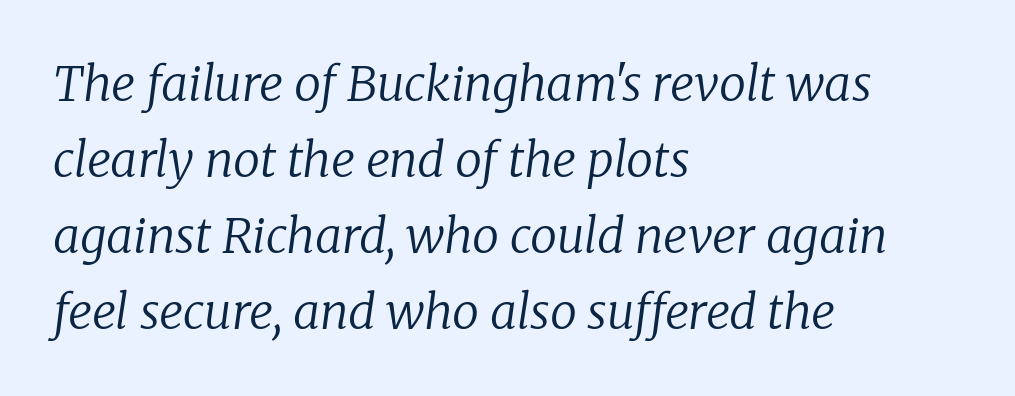
{"serif": "yes", "italic": "yes", "lean": "right", "slant_degrees": 8, "bold": "no", "weight": "regular", "width": "normal", "stroke_contrast": "low", "x_height": "medium", "monospaced": "no", "underline": "no", "align": "left", "line_spacing": "normal", "line_spacing_ratio": 1.58, "letter_spacing": "normal", "letter_spacing_em": 0.0, "glyph_px": 48}
